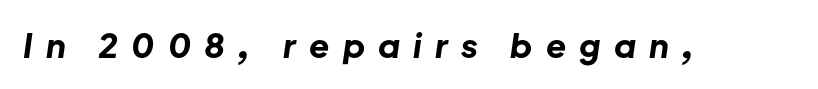
Q: Is the text bold? A: Yes.
Q: Is the text italic (slanted)? A: Yes, it leans right by about 8 degrees.
Q: Is the text underlined? A: No.
Q: Is the spacing between letters normal or unusually wide? A: Unusually wide.
Q: Width (condensed, normal, or wide)? A: Normal.
Q: Stroke contrast? A: Low.
Q: x-height? A: Medium.
Q: Monospaced? A: No.
